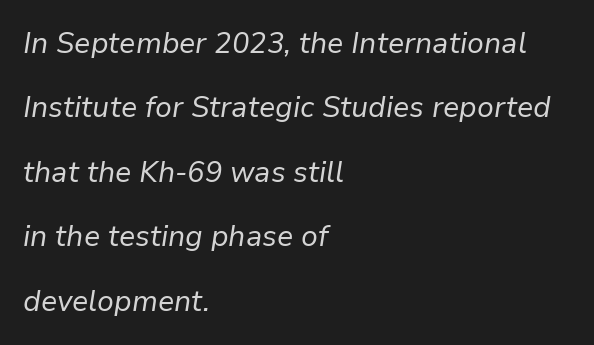
The image shows 29 px regular-weight type, italic (leaning right); set left-aligned, loose line spacing (2.22x), normal letter spacing, not underlined; low stroke contrast and a medium x-height.
